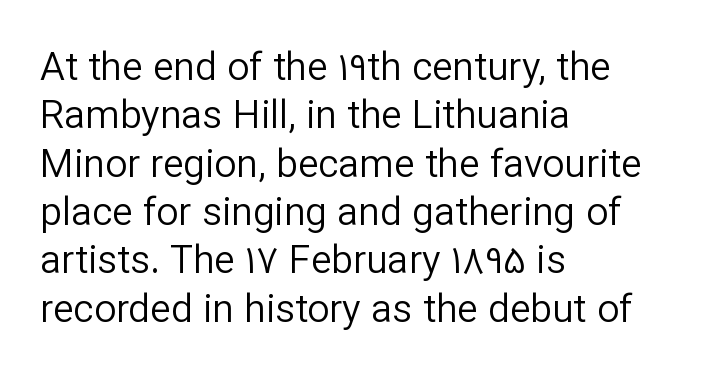
The image shows 39 px regular-weight sans-serif type, upright; set left-aligned, line spacing 1.24x, normal letter spacing, not underlined; low stroke contrast and a medium x-height.
